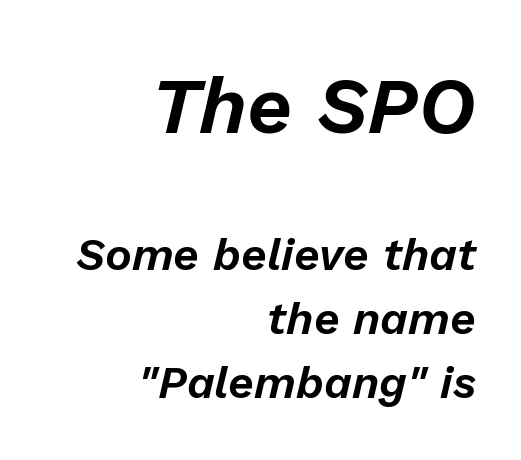
Q: Is the text italic (slanted)? A: Yes, it leans right by about 13 degrees.
Q: Is the text underlined? A: No.
Q: How is the paragraph aligned? A: Right-aligned.
Q: Is the spacing between letters normal or unusually wide? A: Normal.
Q: Is the spacing between lines tight, normal or loose? A: Normal.
Q: Which block of text is set in a larger size, the first (top) or the second (bottom)? A: The first (top) one.
Q: Width (condensed, normal, or wide)? A: Normal.
Q: Stroke contrast? A: Low.
Q: x-height? A: Medium.
Q: Monospaced? A: No.
